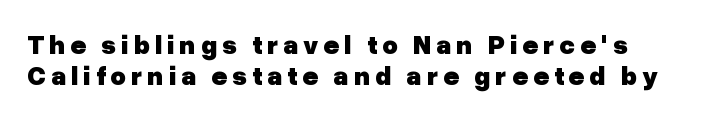
Q: Is the text bold? A: Yes.
Q: Is the text italic (slanted)? A: No, it is upright.
Q: Is the text underlined? A: No.
Q: Is the spacing between lines tight, normal or loose? A: Tight.
